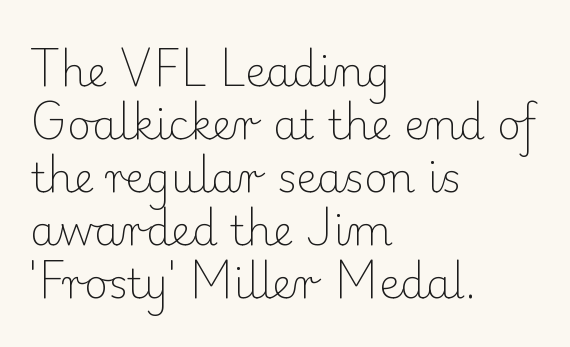
The image shows 41 px light serif type, upright; set left-aligned, normal line spacing (1.29x), normal letter spacing, not underlined; low stroke contrast and a small x-height.
